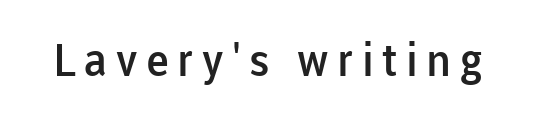
Q: Is the text bold? A: Semi-bold.
Q: Is the text italic (slanted)? A: No, it is upright.
Q: Is the typeface a serif or a sans-serif typeface? A: Sans-serif.
Q: Is the text underlined? A: No.
Q: Width (condensed, normal, or wide)? A: Normal.
Q: Stroke contrast? A: Low.
Q: x-height? A: Medium.
Q: Monospaced? A: No.
